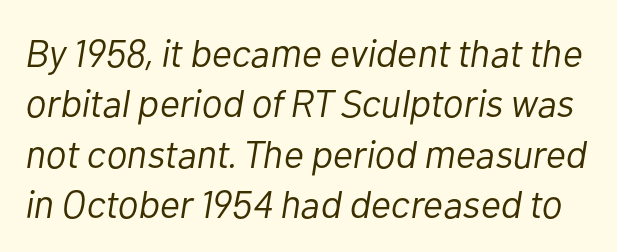
{"italic": "yes", "lean": "right", "slant_degrees": 10, "bold": "no", "weight": "light", "width": "normal", "stroke_contrast": "low", "x_height": "medium", "monospaced": "no", "underline": "no", "line_spacing": "normal", "line_spacing_ratio": 1.29, "letter_spacing": "normal", "letter_spacing_em": 0.0, "glyph_px": 39}
